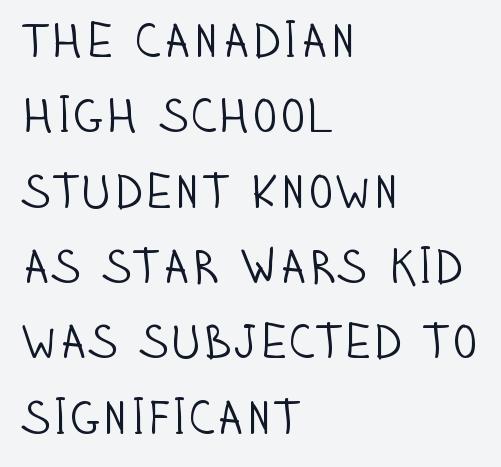
Q: Is the text bold? A: No.
Q: Is the text italic (slanted)? A: No, it is upright.
Q: Is the typeface a serif or a sans-serif typeface? A: Sans-serif.
Q: Is the text underlined? A: No.
Q: How is the paragraph aligned? A: Left-aligned.
Q: Is the spacing between letters normal or unusually wide? A: Normal.
Q: Is the spacing between lines tight, normal or loose? A: Normal.
Q: Width (condensed, normal, or wide)? A: Condensed.
Q: Stroke contrast? A: Low.
Q: x-height? A: Large.
Q: Monospaced? A: No.
